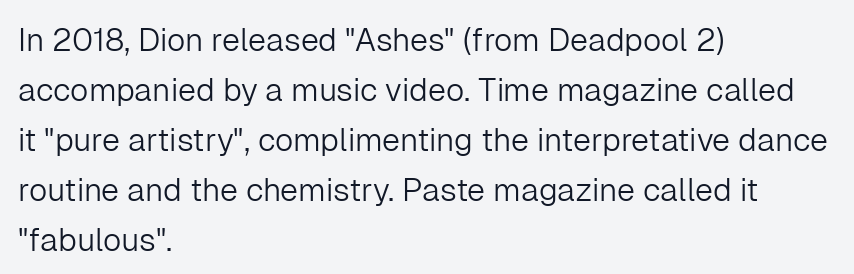
Q: Is the text bold? A: No.
Q: Is the text italic (slanted)? A: No, it is upright.
Q: Is the typeface a serif or a sans-serif typeface? A: Sans-serif.
Q: Is the text underlined? A: No.
Q: How is the paragraph aligned? A: Left-aligned.
Q: Is the spacing between letters normal or unusually wide? A: Normal.
Q: Is the spacing between lines tight, normal or loose? A: Normal.
Q: Width (condensed, normal, or wide)? A: Normal.
Q: Stroke contrast? A: Low.
Q: x-height? A: Medium.
Q: Monospaced? A: No.
